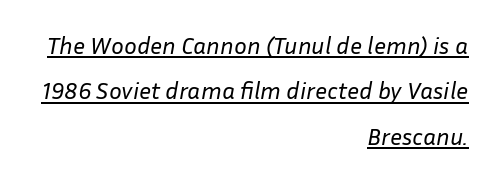
Q: Is the text bold? A: No.
Q: Is the text italic (slanted)? A: Yes, it leans right by about 10 degrees.
Q: Is the text underlined? A: Yes.
Q: How is the paragraph aligned? A: Right-aligned.
Q: Is the spacing between letters normal or unusually wide? A: Normal.
